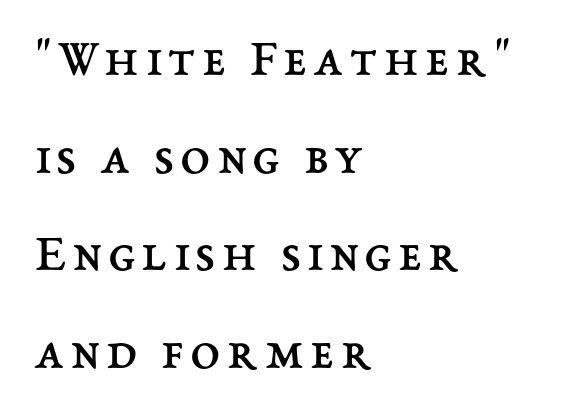
Q: Is the text bold? A: No.
Q: Is the text italic (slanted)? A: No, it is upright.
Q: Is the text underlined? A: No.
Q: How is the paragraph aligned? A: Left-aligned.
Q: Width (condensed, normal, or wide)? A: Normal.
Q: Stroke contrast? A: Medium.
Q: x-height? A: Medium.
Q: Monospaced? A: No.
